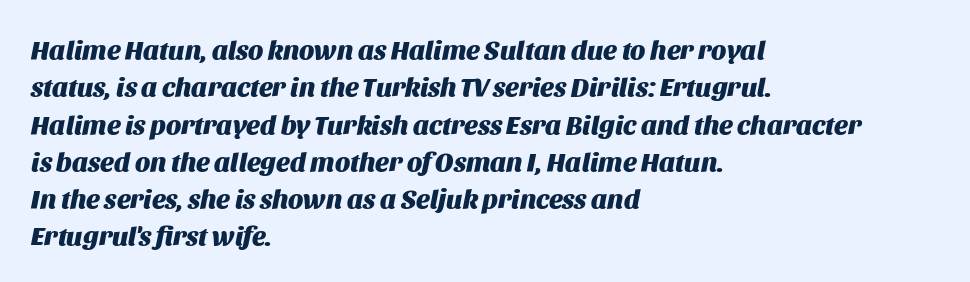
{"italic": "yes", "lean": "right", "slant_degrees": 11, "bold": "yes", "underline": "no", "align": "left", "line_spacing": "normal", "line_spacing_ratio": 1.38, "letter_spacing": "normal", "letter_spacing_em": 0.0, "glyph_px": 27}
